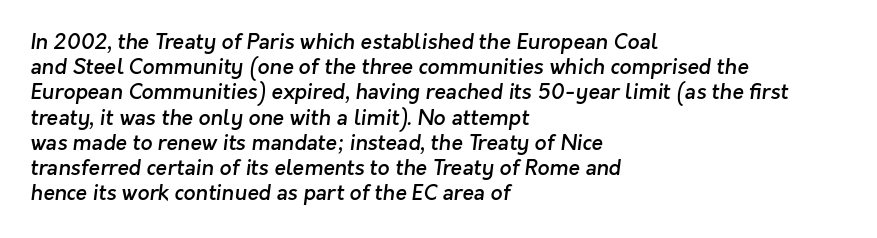
Q: Is the text bold? A: Semi-bold.
Q: Is the text underlined? A: No.
Q: How is the paragraph aligned? A: Left-aligned.
Q: Is the spacing between letters normal or unusually wide? A: Normal.
